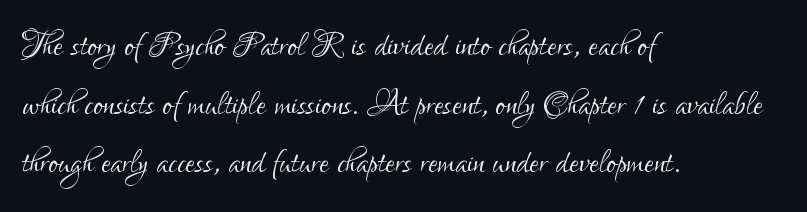
{"serif": "no", "bold": "no", "weight": "light", "width": "condensed", "stroke_contrast": "low", "x_height": "small", "monospaced": "no", "underline": "no", "align": "left", "line_spacing": "normal", "line_spacing_ratio": 1.33, "letter_spacing": "normal", "letter_spacing_em": 0.0, "glyph_px": 44}
